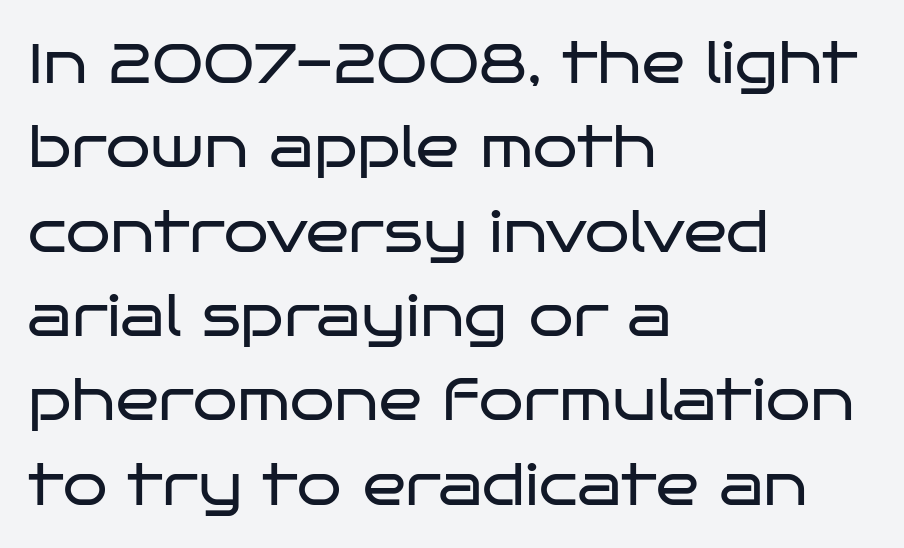
Each stroke keeps to a modest, everyday thickness or less. The baseline area is clear. Look at the bottom of the vertical strokes: they stop flat, with no serifs. A typesetter would call this proportional, since set widths differ per character. The text block is weighted toward the left margin, trailing off unevenly rightward.
